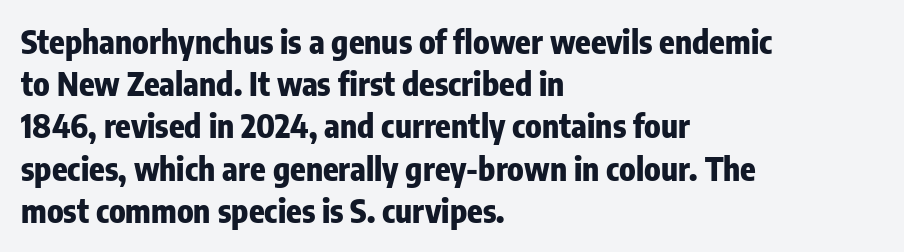
{"serif": "no", "italic": "no", "bold": "yes", "weight": "heavy", "width": "condensed", "stroke_contrast": "low", "x_height": "medium", "monospaced": "no", "underline": "no", "align": "left", "line_spacing": "normal", "line_spacing_ratio": 1.32, "letter_spacing": "normal", "letter_spacing_em": 0.0, "glyph_px": 32}
